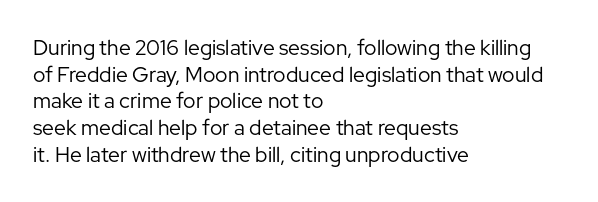
Summary of weight: not heavy and not bold. The vertical gap from one line to the next is medium. The type is set solid horizontally, with unmodified tracking. No italicization has been applied; the sample stays upright. The paragraph shown leans on its left margin. The gap between lines stays unmarked.
